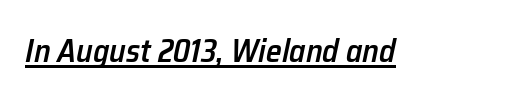
The image shows 32 px semibold type, italic (leaning right); set normal letter spacing, underlined; low stroke contrast and a medium x-height.
